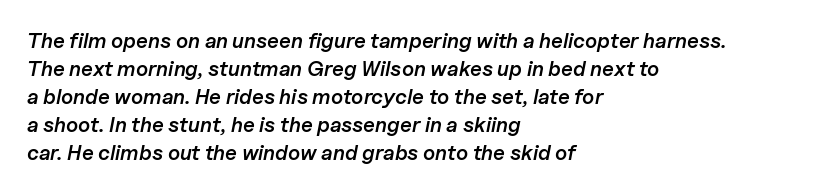
Q: Is the text bold? A: Semi-bold.
Q: Is the text italic (slanted)? A: Yes, it leans right by about 11 degrees.
Q: Is the text underlined? A: No.
Q: How is the paragraph aligned? A: Left-aligned.
Q: Is the spacing between letters normal or unusually wide? A: Normal.
Q: Is the spacing between lines tight, normal or loose? A: Normal.
